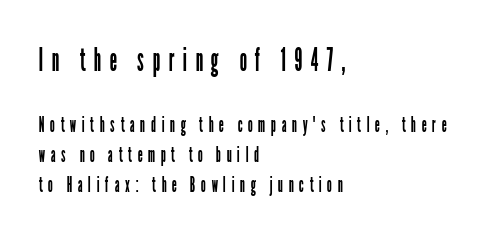
Classification — sans serif. The setting favours the left margin, as ordinary paragraphs usually do. Character widths vary here, with narrow letters taking less room than wide ones. The space beneath each line is pristine and unruled.
